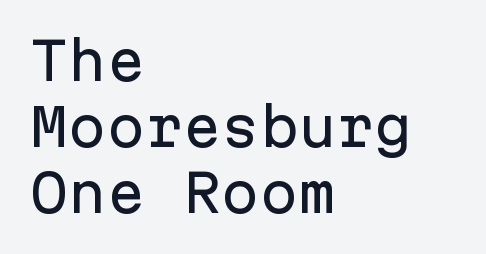
Q: Is the text italic (slanted)? A: No, it is upright.
Q: Is the typeface a serif or a sans-serif typeface? A: Sans-serif.
Q: Is the text underlined? A: No.
Q: How is the paragraph aligned? A: Left-aligned.
Q: Is the spacing between letters normal or unusually wide? A: Normal.
Q: Is the spacing between lines tight, normal or loose? A: Normal.
Q: Width (condensed, normal, or wide)? A: Normal.
Q: Stroke contrast? A: Low.
Q: x-height? A: Medium.
Q: Monospaced? A: Yes.
